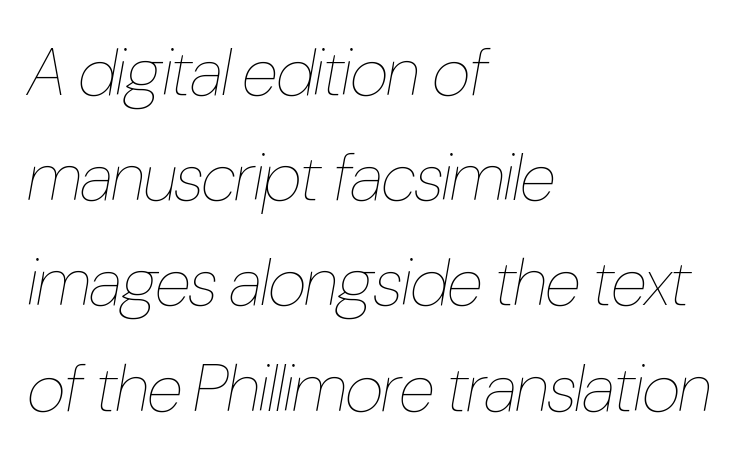
A typesetter would call this leading conventional body-copy spacing. This rendering uses left alignment, leaving the right contour irregular. Only glyphs here, with clear space below each row. The characters are drawn with everyday or finer stroke widths.
